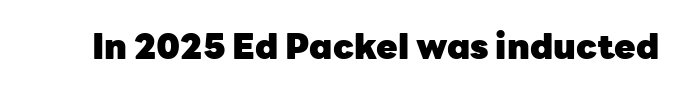
On the weight axis this lands at bold, roughly 700. A typesetter would call this proportional, since set widths differ per character. Spacing between characters is what you'd get straight out of the box. When letters stand straight like this, we call the style roman or upright. The gap between lines stays unmarked.
